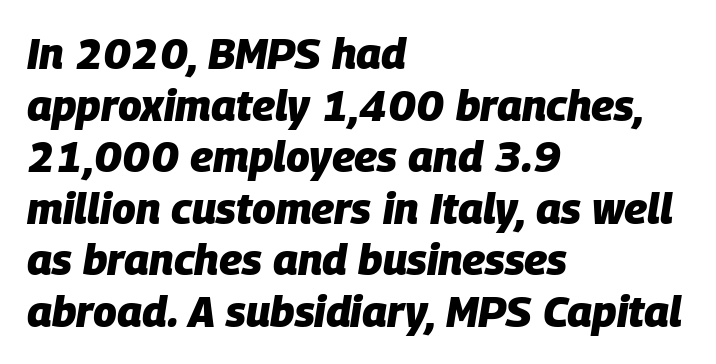
Is this a fixed-width face? No — the glyphs have proportional, varying widths. This rendering features lettering with no underline. These words are printed bold, with thick strokes throughout. One-word summary of the alignment: left.
